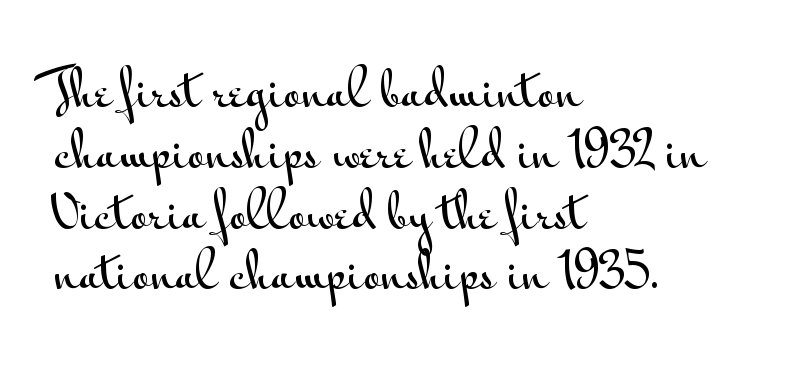
The image shows 49 px wide sans-serif type; set left-aligned, line spacing 1.24x, normal letter spacing, not underlined; medium stroke contrast and a small x-height.
